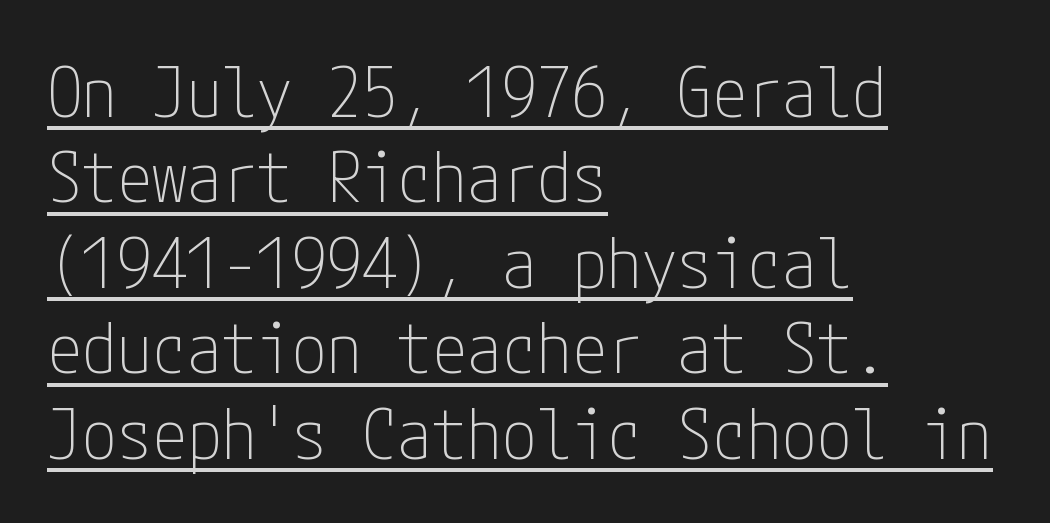
The image shows 70 px thin, condensed sans-serif type, upright; set left-aligned, line spacing 1.22x, normal letter spacing, underlined; low stroke contrast and a medium x-height.
